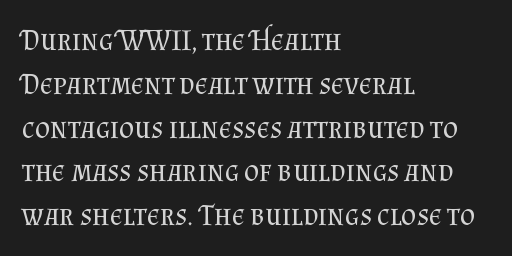
Q: Is the text bold? A: No.
Q: Is the text italic (slanted)? A: No, it is upright.
Q: Is the typeface a serif or a sans-serif typeface? A: Serif.
Q: Is the text underlined? A: No.
Q: How is the paragraph aligned? A: Left-aligned.
Q: Is the spacing between letters normal or unusually wide? A: Normal.
Q: Is the spacing between lines tight, normal or loose? A: Normal.
Q: Width (condensed, normal, or wide)? A: Normal.
Q: Stroke contrast? A: Medium.
Q: x-height? A: Small.
Q: Monospaced? A: No.
